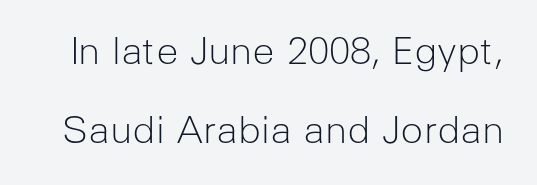
{"serif": "no", "italic": "no", "bold": "no", "weight": "light", "width": "normal", "stroke_contrast": "low", "x_height": "medium", "monospaced": "no", "underline": "no", "line_spacing": "loose", "line_spacing_ratio": 2.08, "letter_spacing": "normal", "letter_spacing_em": 0.0, "glyph_px": 38}
